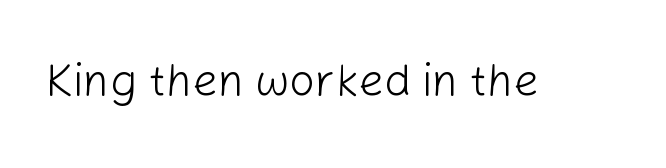
The image shows 45 px light sans-serif type, upright; set normal letter spacing, not underlined; low stroke contrast and a medium x-height.
